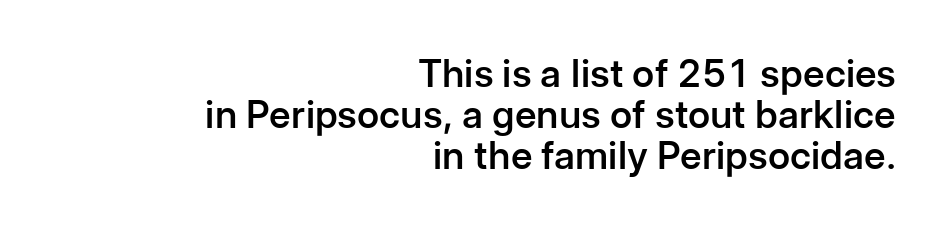
The image shows 38 px semibold sans-serif type, upright; set right-aligned, tight line spacing (1.08x), normal letter spacing, not underlined; low stroke contrast and a medium x-height.
